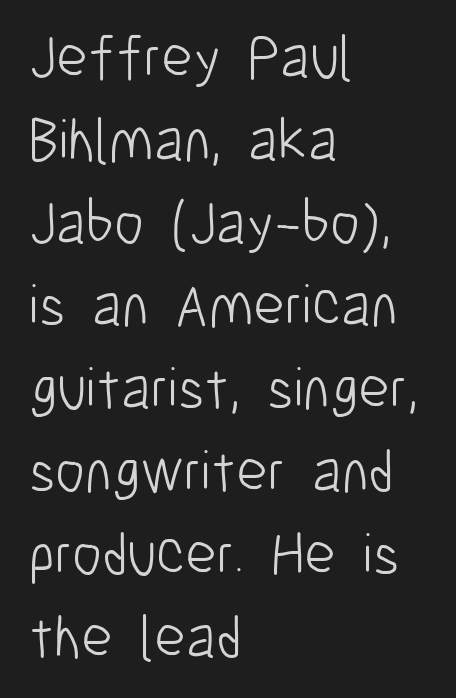
{"serif": "no", "italic": "no", "bold": "no", "weight": "light", "width": "condensed", "stroke_contrast": "low", "x_height": "medium", "monospaced": "no", "underline": "no", "align": "left", "line_spacing": "normal", "line_spacing_ratio": 1.38, "letter_spacing": "normal", "letter_spacing_em": 0.0, "glyph_px": 60}
